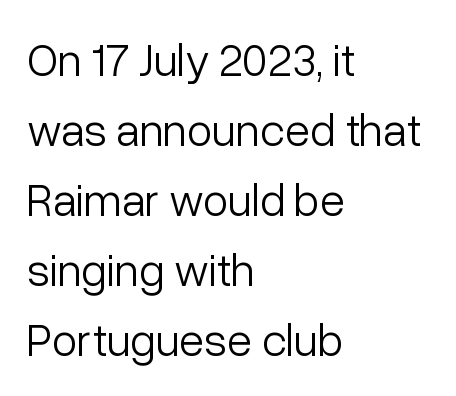
{"serif": "no", "italic": "no", "bold": "no", "weight": "light", "width": "normal", "stroke_contrast": "low", "x_height": "medium", "monospaced": "no", "underline": "no", "align": "left", "line_spacing": "normal", "line_spacing_ratio": 1.52, "letter_spacing": "normal", "letter_spacing_em": 0.0, "glyph_px": 46}
